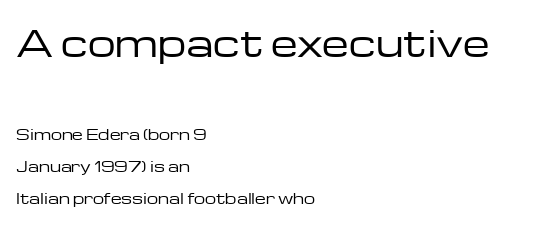
{"serif": "no", "italic": "no", "bold": "no", "weight": "regular", "width": "wide", "stroke_contrast": "low", "x_height": "medium", "monospaced": "no", "underline": "no", "align": "left", "line_spacing": "loose", "line_spacing_ratio": 2.27, "letter_spacing": "normal", "letter_spacing_em": 0.0, "larger_block": "first", "size_ratio": 2.5, "glyph_px": 35}
